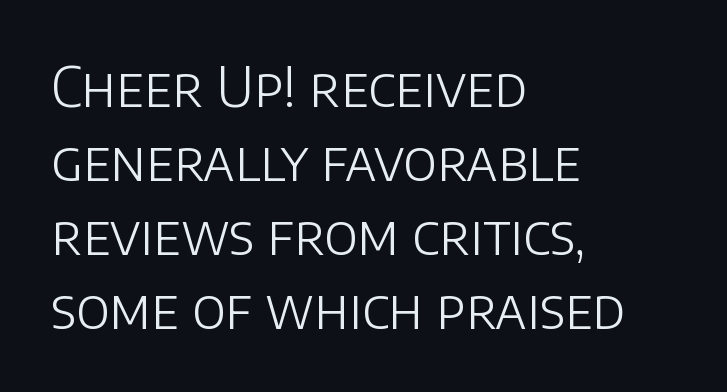
The image shows 54 px light sans-serif type, upright; set left-aligned, normal line spacing (1.37x), normal letter spacing, not underlined; low stroke contrast and a large x-height.
